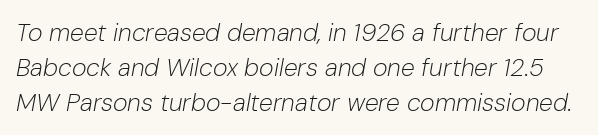
The image shows 25 px text type, italic (leaning right); set normal line spacing (1.4x), normal letter spacing, not underlined.
